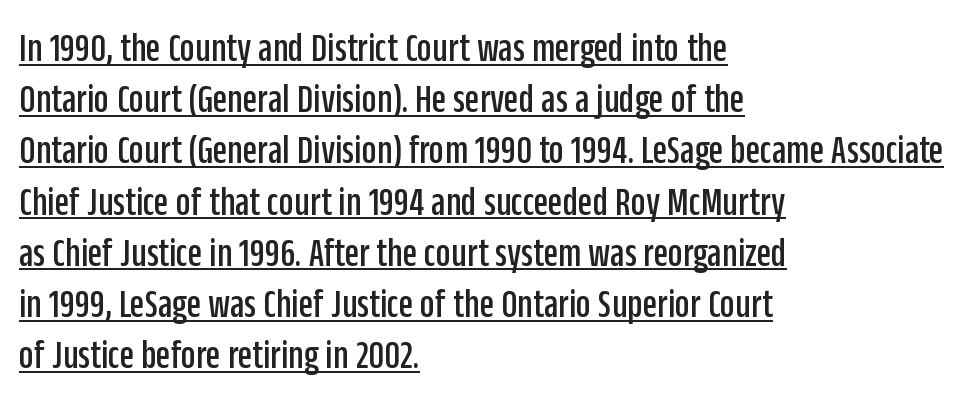
The image shows 42 px condensed sans-serif type, upright; set left-aligned, line spacing 1.22x, normal letter spacing, underlined; low stroke contrast and a large x-height.
